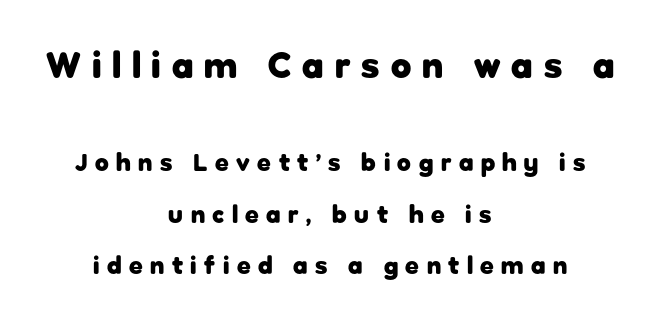
The image shows 37 px heavy sans-serif type, upright; set centered, loose line spacing (2.05x), unusually wide letter spacing (+0.3 em), not underlined; the first (top) block is 1.48x larger; low stroke contrast and a medium x-height.
